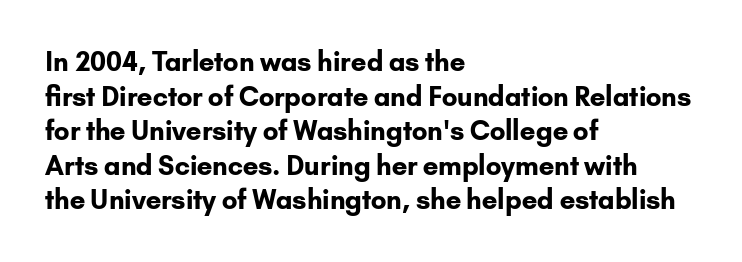
Do the letters lean? They stand straight. Standard letterfit; no display-style spreading of the glyphs. The strip under each line holds only bare page. The rendering anchors every line to the left-hand side. The glyphs have the mass of a bold cut. Quick note: interline space is typical.
